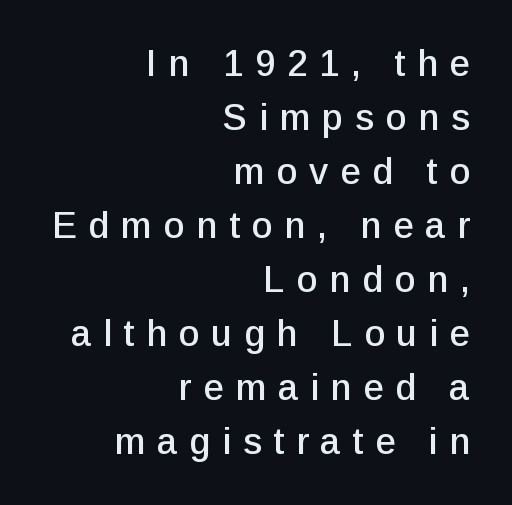
Lines of text with bare space underneath. A typesetter would mark this as roman, not italic. These lines have a slow, spaced-out rhythm from letter to letter. Looks like regular typesetting: each glyph gets only the width it needs. The leading is moderate, giving the passage an even texture.
